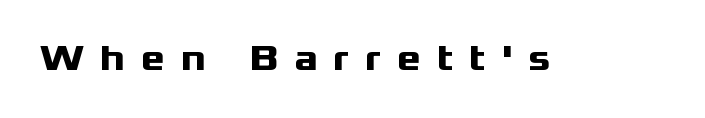
The image shows 37 px heavy, wide sans-serif type, upright; set unusually wide letter spacing (+0.42 em), not underlined; medium stroke contrast and a medium x-height.
